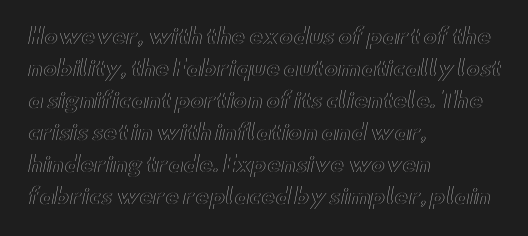
{"underline": "no", "align": "left", "line_spacing": "normal", "line_spacing_ratio": 1.52, "letter_spacing": "normal", "letter_spacing_em": 0.0, "glyph_px": 21}
